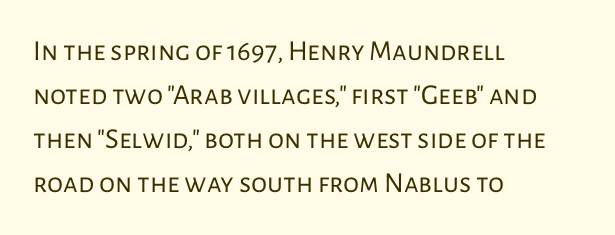
The image shows 29 px regular-weight sans-serif type, upright; set left-aligned, normal line spacing (1.52x), normal letter spacing, not underlined; low stroke contrast and a medium x-height.
